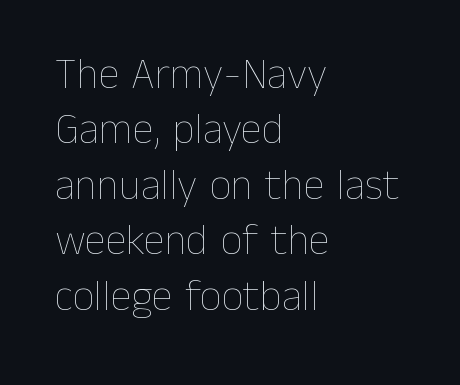
The image shows 43 px thin type, upright; set left-aligned, normal line spacing (1.29x), normal letter spacing, not underlined; low stroke contrast and a medium x-height.
